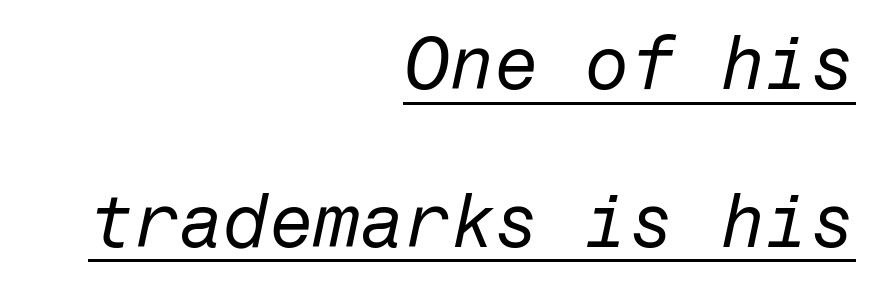
These lines were composed using italics. The rendering uses the underline text-decoration. If you drew a ruler down the right edge, every line would touch it. The cut favours lightness, reaching ordinary text weight at its darkest.
